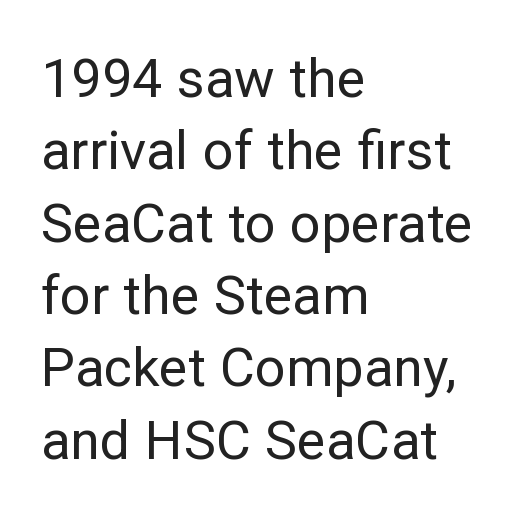
Is this a fixed-width face? No — the glyphs have proportional, varying widths. Note: no serifs on the glyphs. The designer left line spacing at the default. The paragraph has a hard left edge and a soft right edge.
